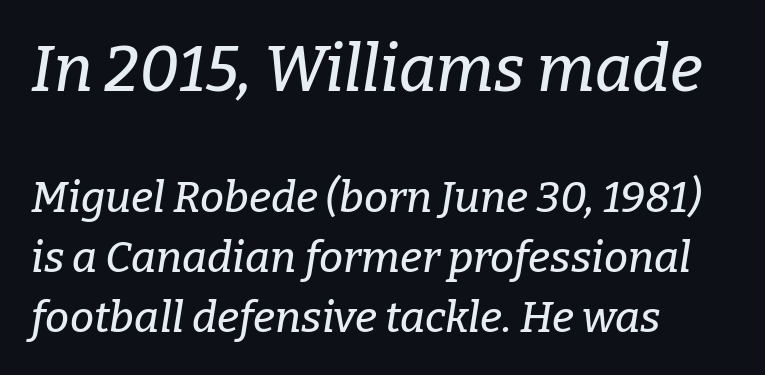
Q: Is the text italic (slanted)? A: Yes, it leans right by about 9 degrees.
Q: Is the typeface a serif or a sans-serif typeface? A: Serif.
Q: Is the text underlined? A: No.
Q: How is the paragraph aligned? A: Left-aligned.
Q: Is the spacing between letters normal or unusually wide? A: Normal.
Q: Is the spacing between lines tight, normal or loose? A: Normal.
Q: Which block of text is set in a larger size, the first (top) or the second (bottom)? A: The first (top) one.
Q: Width (condensed, normal, or wide)? A: Normal.
Q: Stroke contrast? A: Low.
Q: x-height? A: Medium.
Q: Monospaced? A: No.
